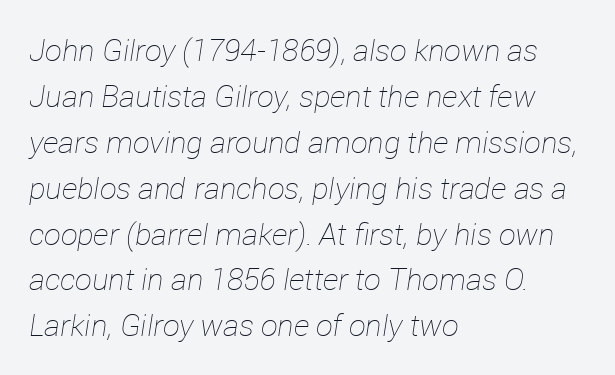
The image shows 30 px thin type, italic (leaning right); set left-aligned, normal line spacing (1.53x), normal letter spacing, not underlined; low stroke contrast and a medium x-height.
